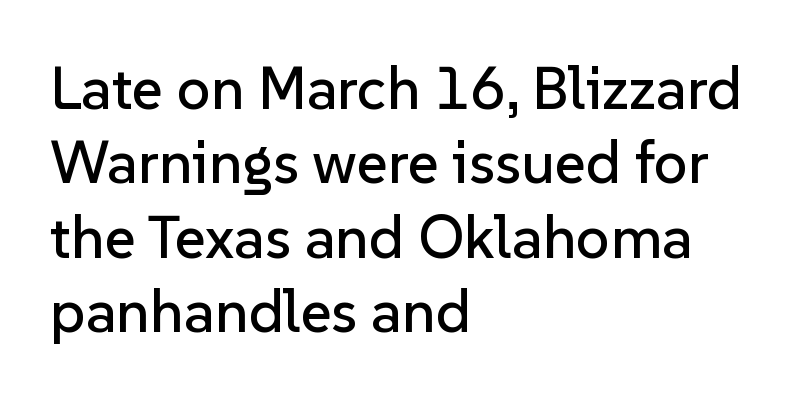
{"serif": "no", "italic": "no", "width": "normal", "stroke_contrast": "low", "x_height": "medium", "monospaced": "no", "underline": "no", "align": "left", "line_spacing_ratio": 1.24, "letter_spacing": "normal", "letter_spacing_em": 0.0, "glyph_px": 60}
